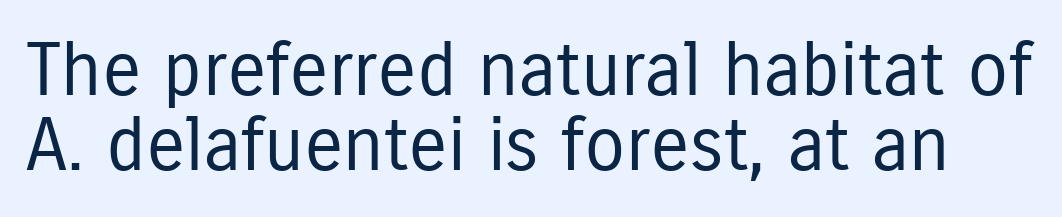
{"serif": "no", "italic": "no", "bold": "no", "weight": "regular", "width": "condensed", "stroke_contrast": "low", "x_height": "medium", "monospaced": "no", "underline": "no", "line_spacing": "tight", "line_spacing_ratio": 1.02, "letter_spacing": "normal", "letter_spacing_em": 0.0, "glyph_px": 74}
